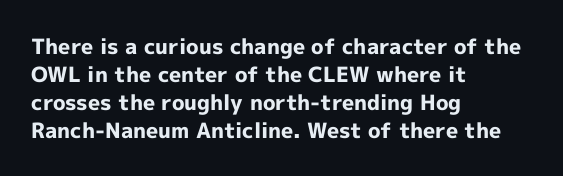
Q: Is the text bold? A: Yes.
Q: Is the text italic (slanted)? A: No, it is upright.
Q: Is the text underlined? A: No.
Q: How is the paragraph aligned? A: Left-aligned.
Q: Is the spacing between letters normal or unusually wide? A: Normal.
Q: Is the spacing between lines tight, normal or loose? A: Normal.
